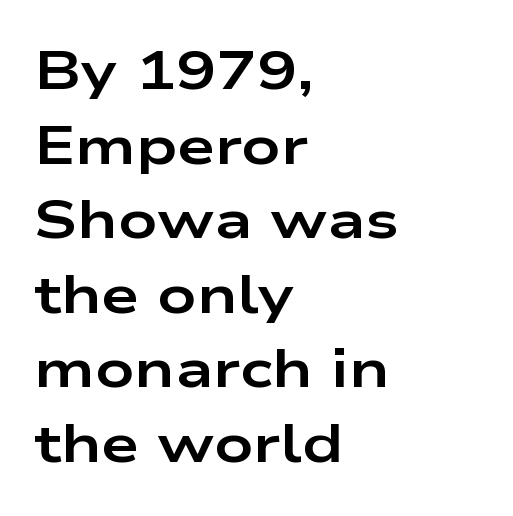
Q: Is the text bold? A: Yes.
Q: Is the text italic (slanted)? A: No, it is upright.
Q: Is the typeface a serif or a sans-serif typeface? A: Sans-serif.
Q: Is the text underlined? A: No.
Q: How is the paragraph aligned? A: Left-aligned.
Q: Is the spacing between letters normal or unusually wide? A: Normal.
Q: Is the spacing between lines tight, normal or loose? A: Normal.
Q: Width (condensed, normal, or wide)? A: Wide.
Q: Stroke contrast? A: Low.
Q: x-height? A: Medium.
Q: Monospaced? A: No.
